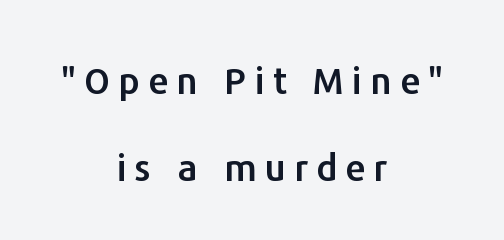
{"serif": "no", "italic": "no", "width": "normal", "stroke_contrast": "low", "x_height": "medium", "monospaced": "no", "underline": "no", "align": "center", "line_spacing": "loose", "line_spacing_ratio": 2.35, "letter_spacing": "wide", "letter_spacing_em": 0.22, "glyph_px": 37}
